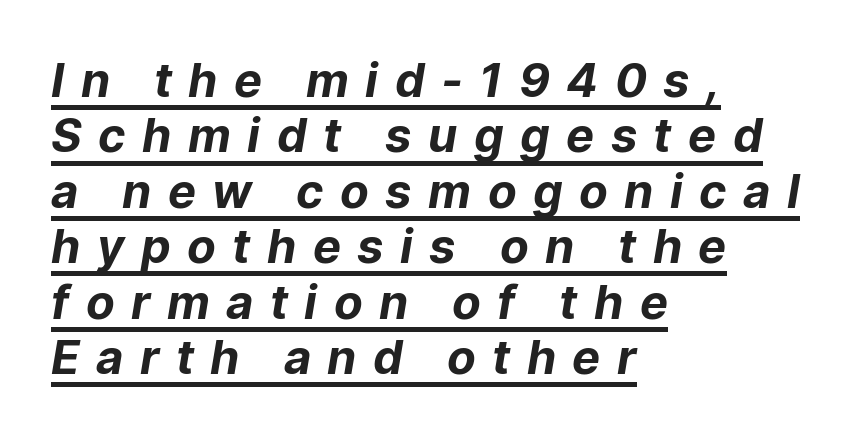
To sum up the face: it is a sans, with no serifs. Note the varied advance widths — an 'i' is clearly narrower than an 'm'. Compared with an ordinary text face, these strokes are far heavier — a full bold. What stands out about the letter spacing? Its width — letters are far apart. Compared with a centered layout, this one pins lines to the left instead. The typesetter has applied underlining to the passage shown.
